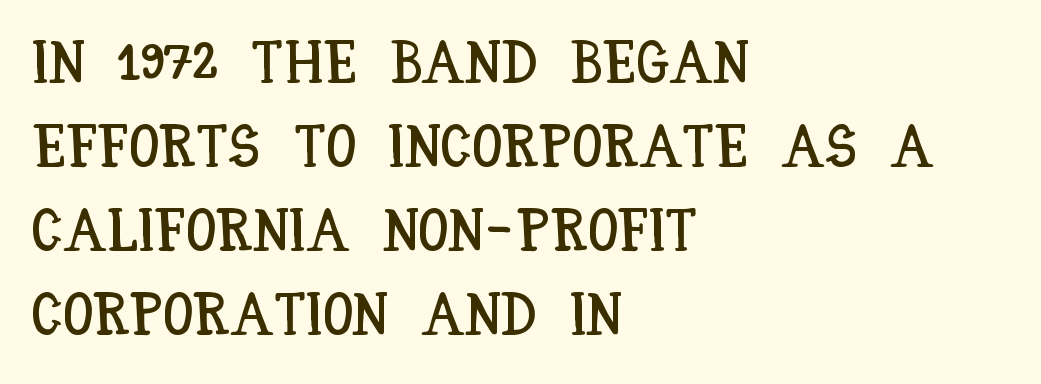
These lines are rendered in a variable-pitch font. The block of text has a typical density, with ordinary space between rows. Clear beneath every line of the passage. The passage is arranged the way most books set body copy — flush left. Unlike italic type, these characters show no tilt at all. The face used here is rendered with its standard letterfit.
